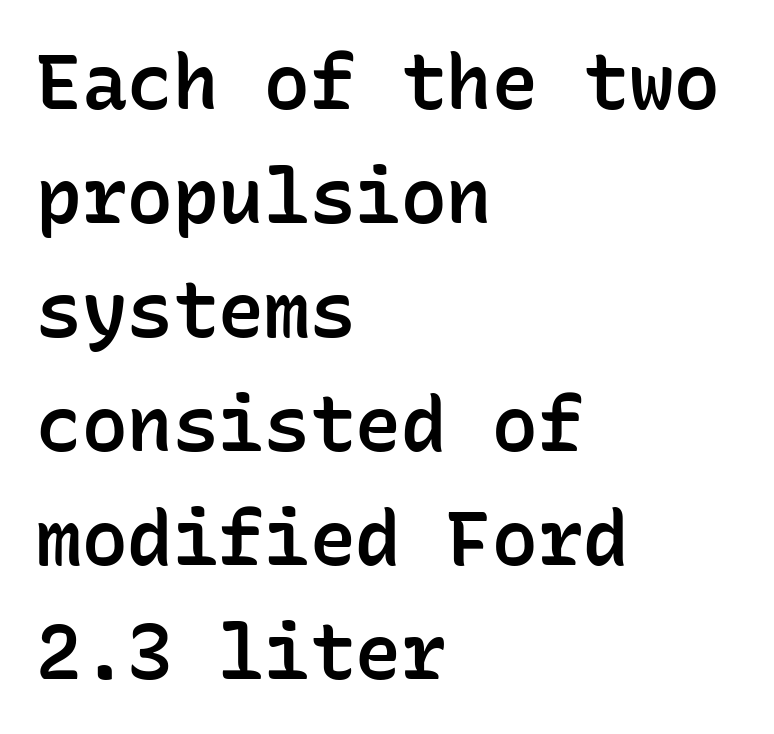
In terms of weight, the rendering is demibold, just under bold. Bare-footed words on every line. Line beginnings align vertically; line endings do not. Do the characters align in a grid? Yes, the font is monospaced. Is there any slant? The stems are plumb. The passage shown has conventional tracking throughout.
